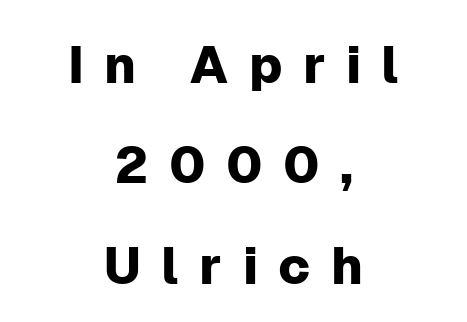
The image shows 52 px sans-serif type, upright; set centered, loose line spacing (1.93x), unusually wide letter spacing (+0.39 em), not underlined; low stroke contrast and a medium x-height.
